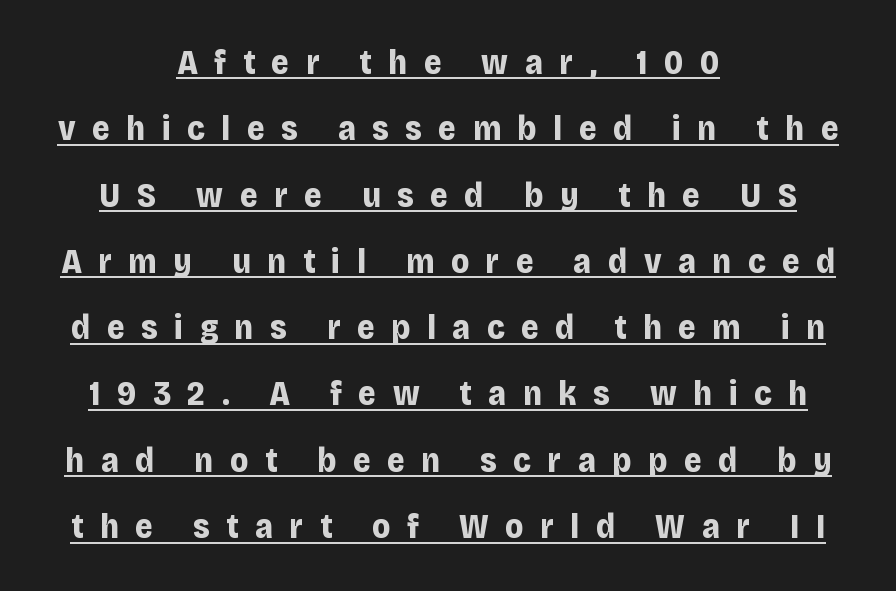
Q: Is the text bold? A: Yes.
Q: Is the text italic (slanted)? A: No, it is upright.
Q: Is the typeface a serif or a sans-serif typeface? A: Sans-serif.
Q: Is the text underlined? A: Yes.
Q: How is the paragraph aligned? A: Centered.
Q: Is the spacing between letters normal or unusually wide? A: Unusually wide.
Q: Is the spacing between lines tight, normal or loose? A: Loose.
Q: Width (condensed, normal, or wide)? A: Normal.
Q: Stroke contrast? A: Low.
Q: x-height? A: Large.
Q: Monospaced? A: No.
